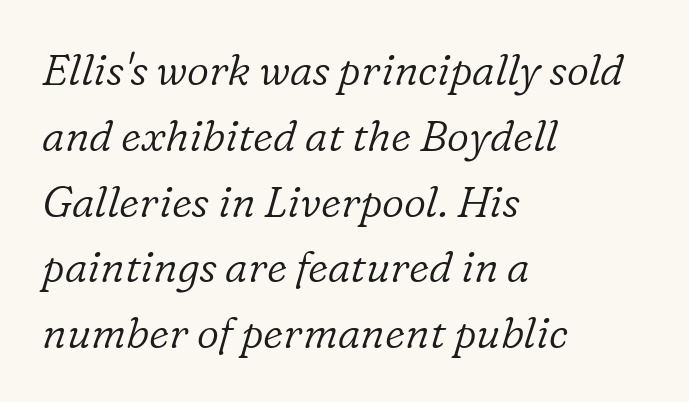
The image shows 43 px light serif type, italic (leaning right); set left-aligned, normal line spacing (1.53x), normal letter spacing, not underlined; low stroke contrast and a medium x-height.
